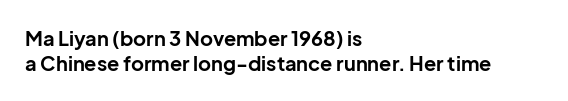
The foot of each line stays bare and open. The letters are bold, with thick, heavy strokes. The letters stand straight up with perfectly vertical stems. Compared with typical body copy, the letter spacing here is the same. These lines stack with their left ends in a neat column.
